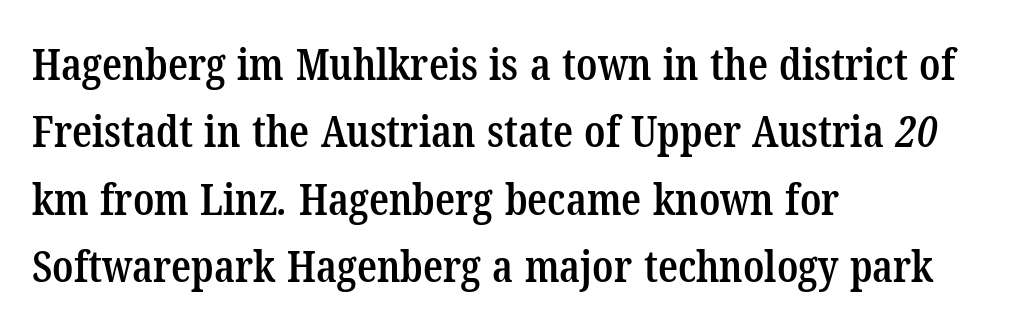
{"serif": "yes", "bold": "semi", "weight": "semibold", "width": "condensed", "stroke_contrast": "low", "x_height": "medium", "monospaced": "no", "underline": "no", "align": "left", "line_spacing": "normal", "line_spacing_ratio": 1.53, "letter_spacing": "normal", "letter_spacing_em": 0.0, "glyph_px": 44}
